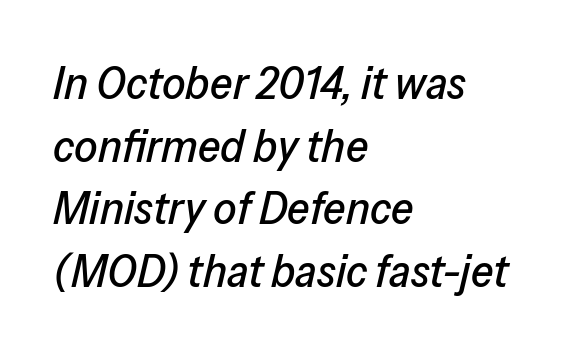
The zone under the glyphs is completely vacant. Proportional: the letters do not fall into vertical columns. Caption: standard tracking, unaltered. Notice how descenders clear the ascenders below comfortably — that's standard leading. Looking at the ascenders, they clearly lean.
